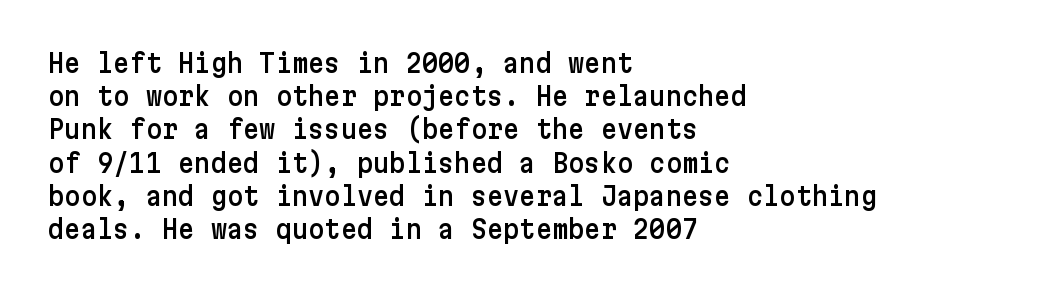
{"italic": "no", "underline": "no", "align": "left", "line_spacing": "normal", "line_spacing_ratio": 1.33, "letter_spacing": "normal", "letter_spacing_em": 0.0, "glyph_px": 25}
